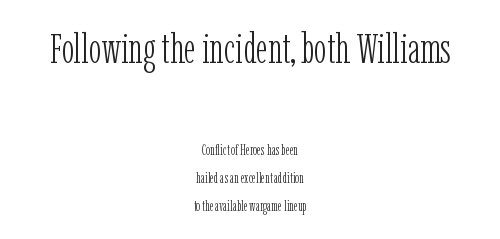
The image shows 42 px light, condensed serif type, upright; set centered, loose line spacing (2.01x), normal letter spacing, not underlined; the first (top) block is 3.0x larger; low stroke contrast and a medium x-height.
